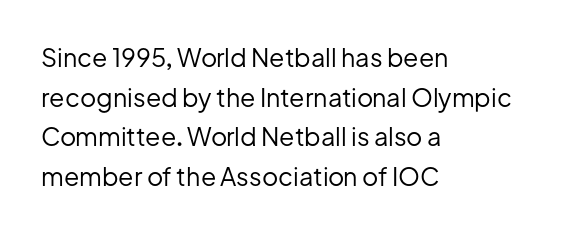
Q: Is the text bold? A: No.
Q: Is the text italic (slanted)? A: No, it is upright.
Q: Is the text underlined? A: No.
Q: How is the paragraph aligned? A: Left-aligned.
Q: Is the spacing between letters normal or unusually wide? A: Normal.
Q: Is the spacing between lines tight, normal or loose? A: Normal.
